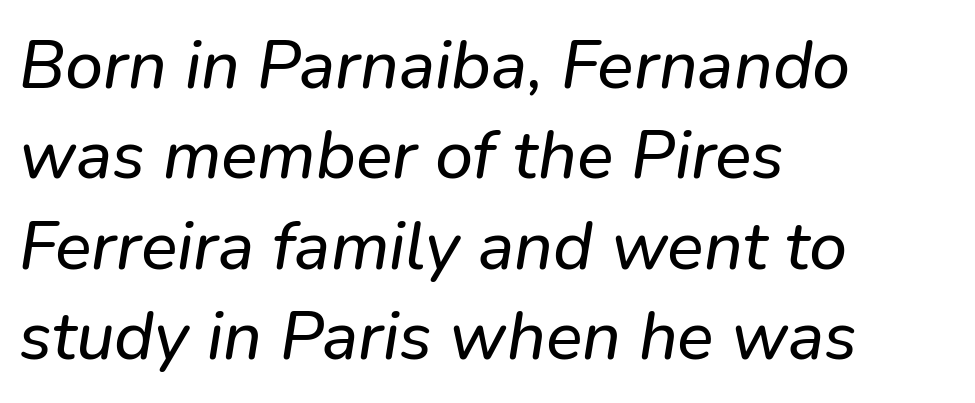
The image shows 68 px text type, italic (leaning right); set left-aligned, normal line spacing (1.33x), normal letter spacing, not underlined; low stroke contrast and a medium x-height.
